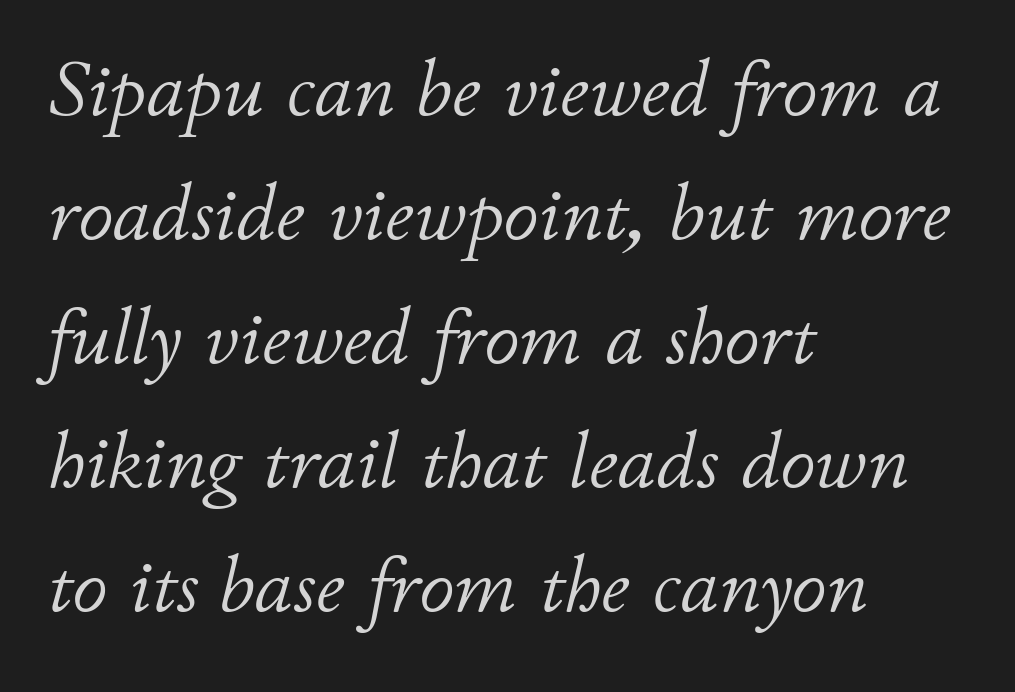
Notice how the stems are inclined rather than vertical — that's the hallmark of italics. Nobody touched the tracking dial on this one. The zone under the glyphs is completely vacant. Letters have the restrained weight of plain body copy at most. The rendering uses natural spacing where letterforms have individual widths.
